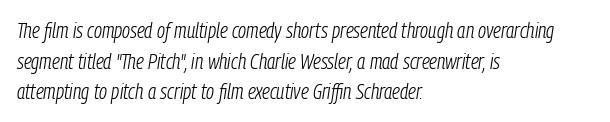
{"italic": "yes", "lean": "right", "slant_degrees": 9, "bold": "no", "underline": "no", "align": "left", "line_spacing": "normal", "line_spacing_ratio": 1.46, "letter_spacing": "normal", "letter_spacing_em": 0.0, "glyph_px": 21}
